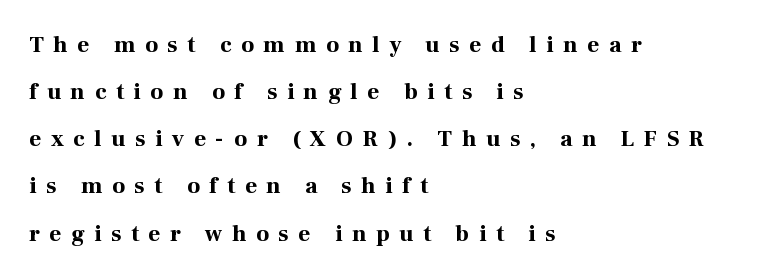
The image shows 23 px bold type, upright; set left-aligned, loose line spacing (2.05x), unusually wide letter spacing (+0.42 em), not underlined.
